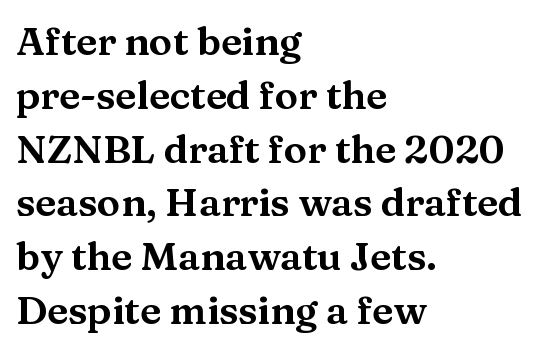
{"serif": "yes", "italic": "no", "width": "wide", "stroke_contrast": "medium", "x_height": "medium", "monospaced": "no", "underline": "no", "align": "left", "line_spacing": "normal", "line_spacing_ratio": 1.38, "letter_spacing": "normal", "letter_spacing_em": 0.0, "glyph_px": 39}
